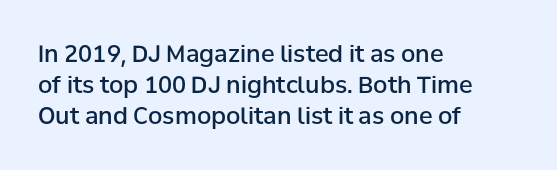
Q: Is the text bold? A: Semi-bold.
Q: Is the text italic (slanted)? A: No, it is upright.
Q: Is the text underlined? A: No.
Q: How is the paragraph aligned? A: Left-aligned.
Q: Is the spacing between letters normal or unusually wide? A: Normal.
Q: Is the spacing between lines tight, normal or loose? A: Normal.
